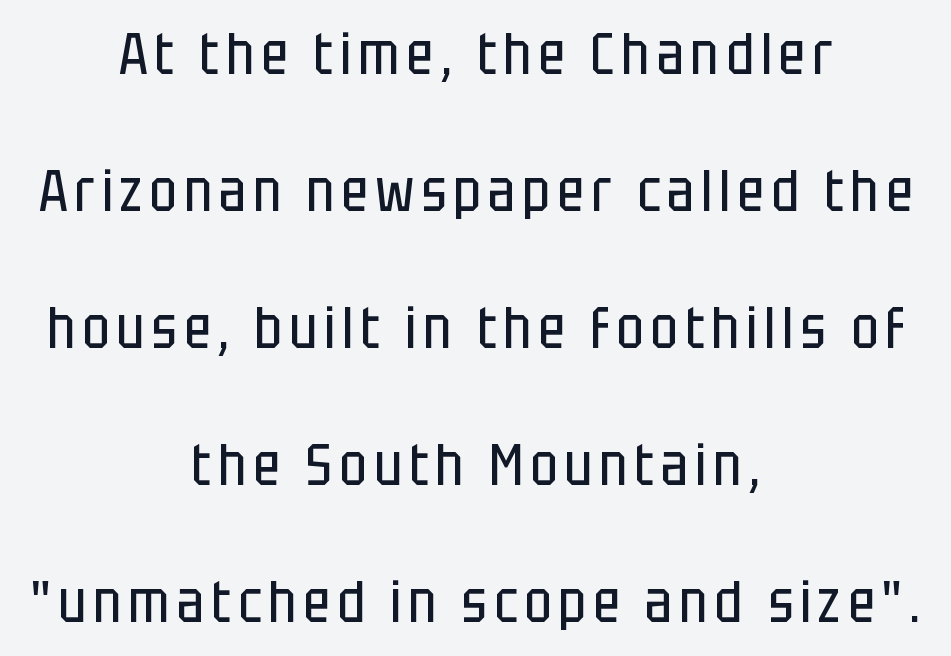
{"serif": "no", "italic": "no", "bold": "no", "weight": "regular", "width": "condensed", "stroke_contrast": "low", "x_height": "large", "monospaced": "no", "underline": "no", "align": "center", "line_spacing": "loose", "line_spacing_ratio": 2.36, "glyph_px": 58}
